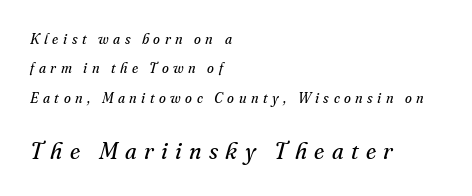
{"italic": "yes", "lean": "right", "slant_degrees": 16, "bold": "no", "underline": "no", "align": "left", "line_spacing": "loose", "line_spacing_ratio": 2.09, "letter_spacing": "wide", "letter_spacing_em": 0.32, "larger_block": "second", "size_ratio": 1.64, "glyph_px": 23}
